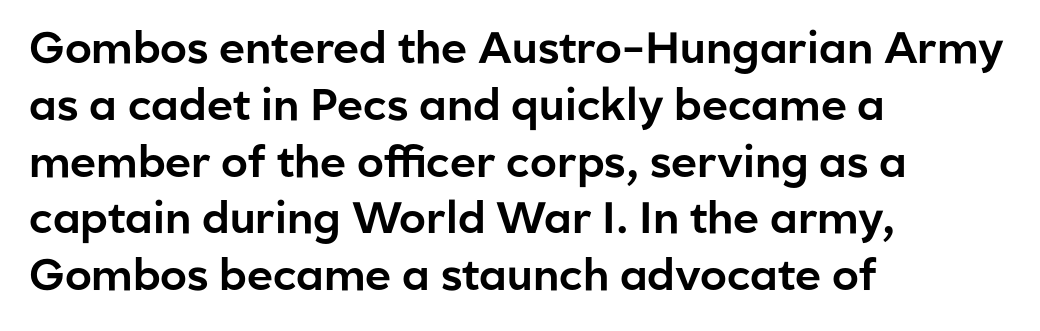
The image shows 44 px sans-serif type, upright; set left-aligned, normal line spacing (1.29x), normal letter spacing, not underlined; low stroke contrast and a medium x-height.
